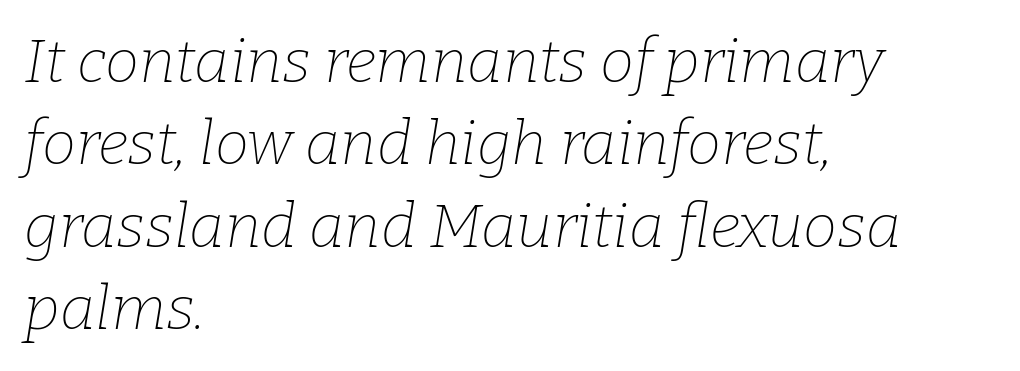
Q: Is the text bold? A: No.
Q: Is the text italic (slanted)? A: Yes, it leans right by about 9 degrees.
Q: Is the typeface a serif or a sans-serif typeface? A: Serif.
Q: Is the text underlined? A: No.
Q: How is the paragraph aligned? A: Left-aligned.
Q: Is the spacing between letters normal or unusually wide? A: Normal.
Q: Is the spacing between lines tight, normal or loose? A: Normal.
Q: Width (condensed, normal, or wide)? A: Normal.
Q: Stroke contrast? A: Low.
Q: x-height? A: Medium.
Q: Monospaced? A: No.
